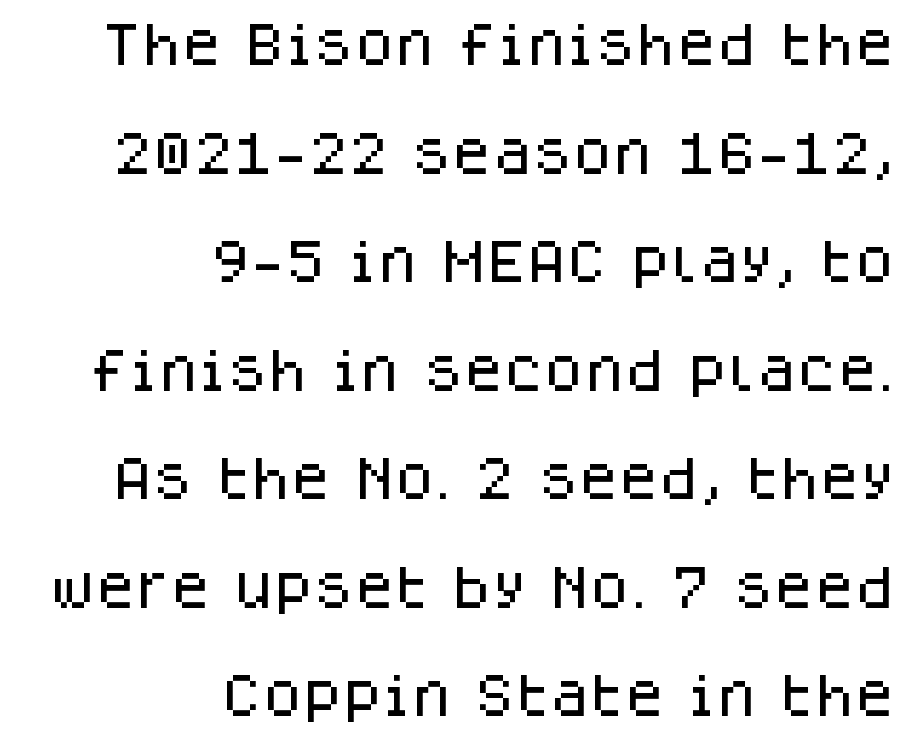
Proportional: the letters do not fall into vertical columns. Italic? Not at all — the glyphs are vertical. The leading is generous, giving the passage an open texture. Bare-footed words on every line. A sans-serif font was chosen for this passage. The rendering keeps characters at their native spacing.
